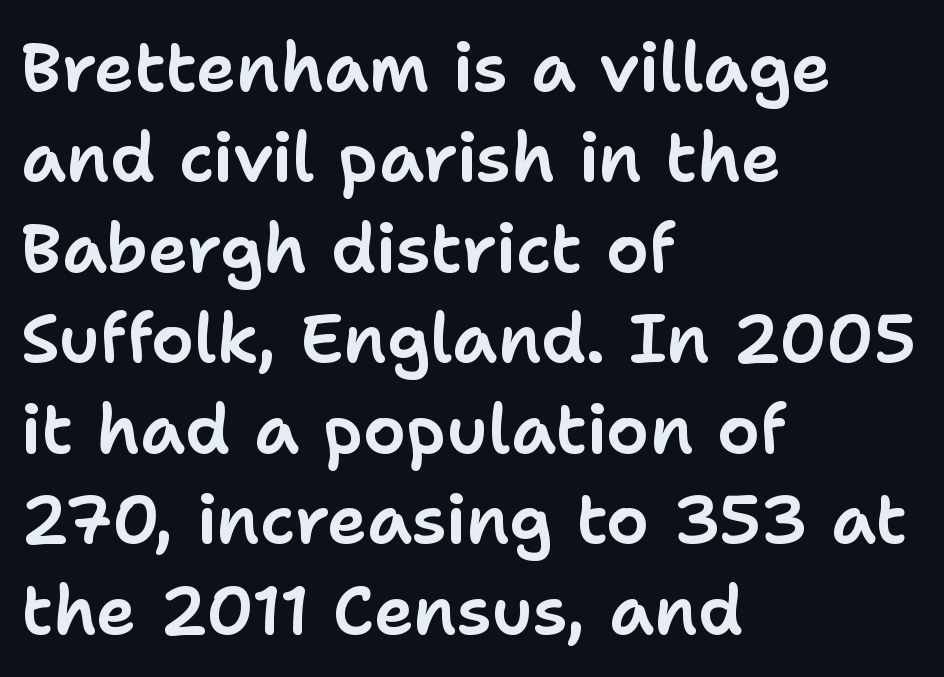
The image shows 68 px sans-serif type, upright; set left-aligned, normal line spacing (1.33x), normal letter spacing, not underlined; low stroke contrast and a medium x-height.
